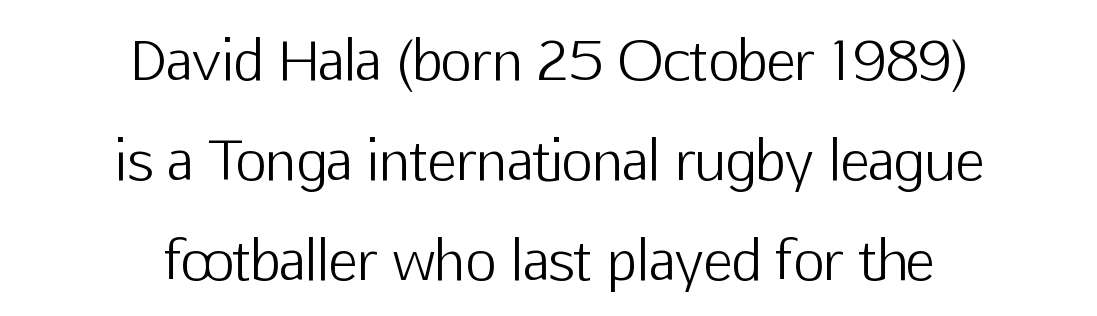
The letterforms sit at book weight or below. This sample uses an upright cut, with every glyph sitting square on the baseline. A centered setting, common on invitations and titles, is used for this passage. Serif or sans? Sans — the stroke terminals are bare.
